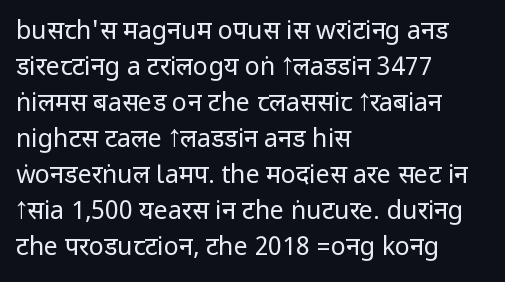
Q: Is the text bold? A: No.
Q: Is the text italic (slanted)? A: No, it is upright.
Q: Is the text underlined? A: No.
Q: How is the paragraph aligned? A: Left-aligned.
Q: Is the spacing between letters normal or unusually wide? A: Normal.
Q: Is the spacing between lines tight, normal or loose? A: Normal.
